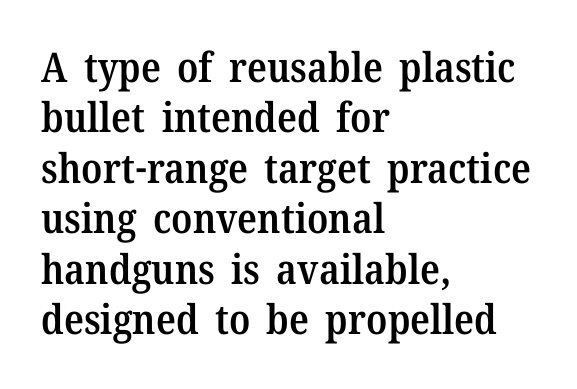
Note the varied advance widths — an 'i' is clearly narrower than an 'm'. The gap between lines stays unmarked. The compositor pushed each line to the left boundary. Spacing between characters is what you'd get straight out of the box.
